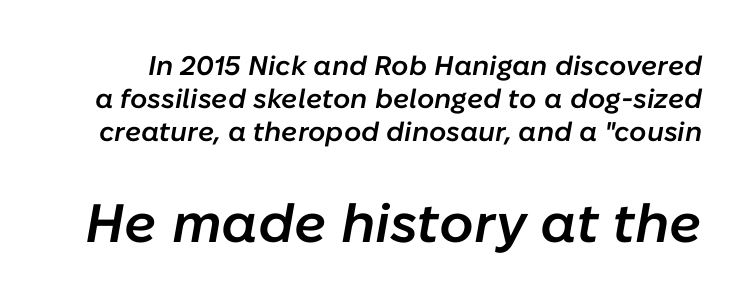
Q: Is the text bold? A: Semi-bold.
Q: Is the text italic (slanted)? A: Yes, it leans right by about 10 degrees.
Q: Is the text underlined? A: No.
Q: Is the spacing between letters normal or unusually wide? A: Normal.
Q: Which block of text is set in a larger size, the first (top) or the second (bottom)? A: The second (bottom) one.
Q: Width (condensed, normal, or wide)? A: Normal.
Q: Stroke contrast? A: Low.
Q: x-height? A: Medium.
Q: Monospaced? A: No.
